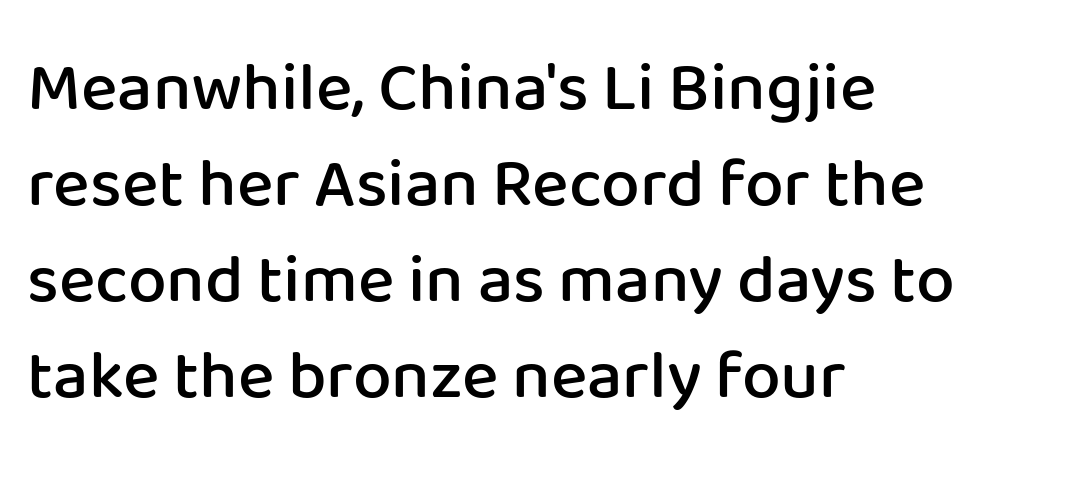
Q: Is the text bold? A: Semi-bold.
Q: Is the text italic (slanted)? A: No, it is upright.
Q: Is the typeface a serif or a sans-serif typeface? A: Sans-serif.
Q: Is the text underlined? A: No.
Q: How is the paragraph aligned? A: Left-aligned.
Q: Is the spacing between letters normal or unusually wide? A: Normal.
Q: Is the spacing between lines tight, normal or loose? A: Normal.
Q: Width (condensed, normal, or wide)? A: Normal.
Q: Stroke contrast? A: Low.
Q: x-height? A: Medium.
Q: Monospaced? A: No.
